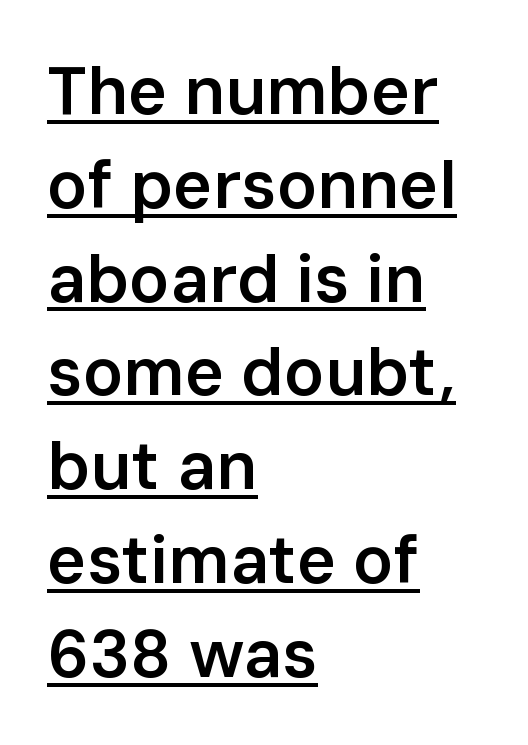
Notice how a bar underscores the lettering throughout. In CSS terms this would be text-align: left. As a designer I'd log this as weight 600, semibold. Default kerning and tracking; the words read as compact shapes. Varying glyph widths throughout — classic text-font behaviour. Is this a sans? Yes — the strokes have no serifs.
